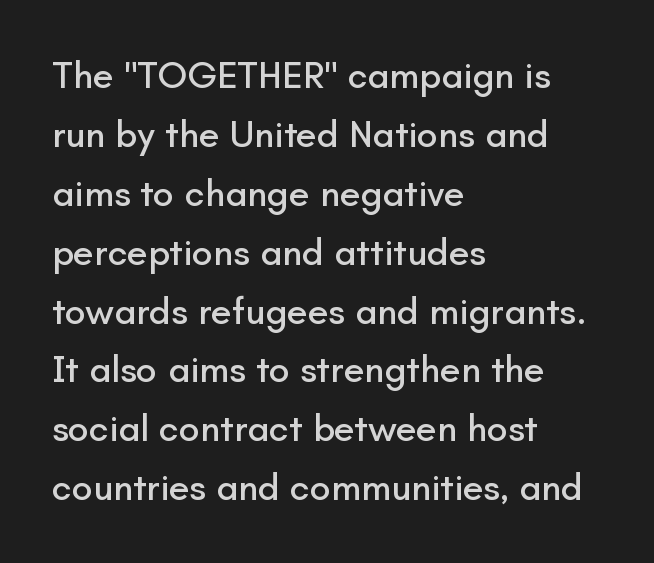
Letters rest on an invisible, unmarked baseline. How are the letters spaced? Ordinarily, with no added tracking. Teacher's note: observe the even left margin — that is flush-left alignment. Typographically, this falls in the sans-serif category.
